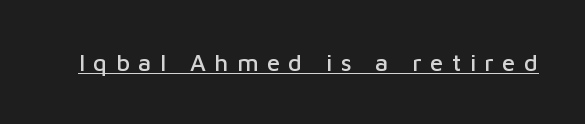
Upright lettering throughout. Each word looks stretched out because of the extra space between its letters. In designer terms, the underline attribute is active on this setting.
